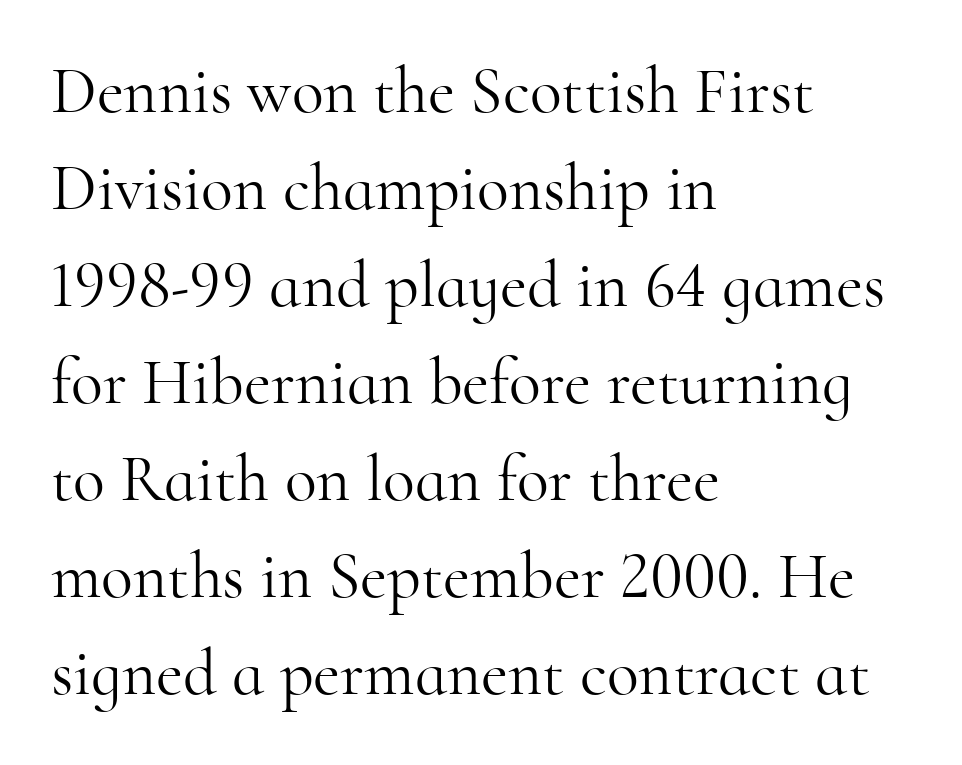
Old-style or modern, the face here clearly has serifs. A quiet, ordinary-to-light weight characterises the typeface. Varying glyph widths throughout — classic text-font behaviour. Observe the ordinary spacing: letters are neighbours, not strangers. The area under the type is left untouched.
